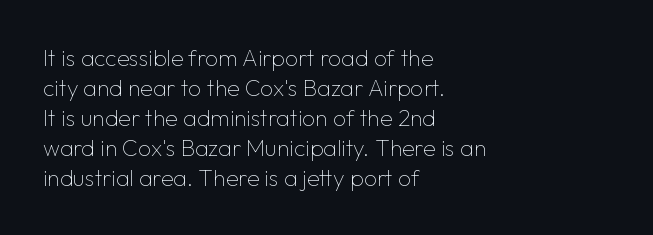
{"italic": "no", "bold": "no", "underline": "no", "align": "left", "line_spacing": "normal", "line_spacing_ratio": 1.3, "letter_spacing": "normal", "letter_spacing_em": 0.0, "glyph_px": 23}
